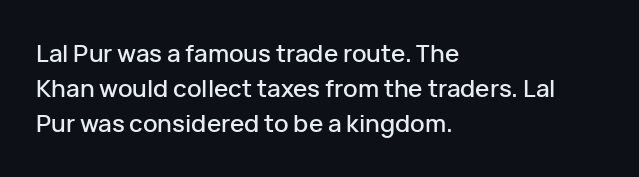
Style check: upright. The designer left line spacing at the default. Casual observation: everything's shoved over to the left. Tracking here is standard; glyphs follow each other at the usual distance. The foot of each line stays bare and open.
